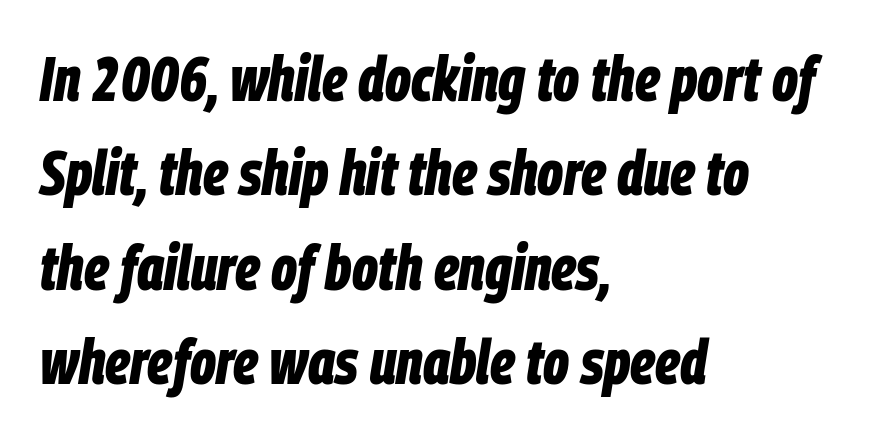
Character widths vary here, with narrow letters taking less room than wide ones. Underline: absent. Chunky letters — that's bold for sure. The rendering applies a slant to the glyphs. This rendering leaves character spacing at its baseline value.
